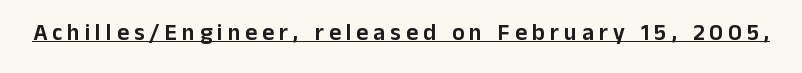
The image shows 23 px text type, upright; set unusually wide letter spacing (+0.22 em), underlined.
